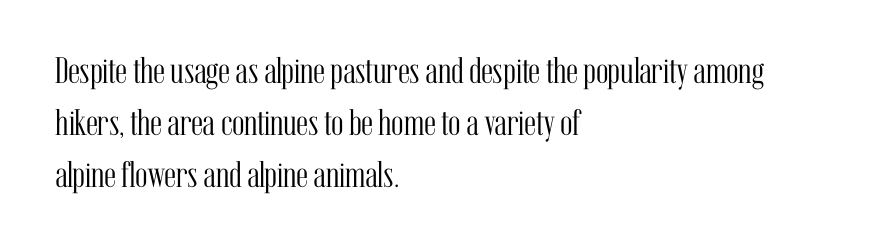
Type style note: has serifs. Posture: upright roman. Successive baselines arrive at the customary interval. Just letters on the line, the space beneath them empty.
